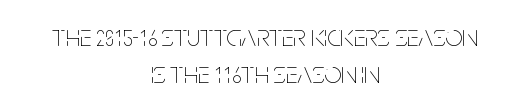
Q: Is the text bold? A: No.
Q: Is the text italic (slanted)? A: No, it is upright.
Q: Is the text underlined? A: No.
Q: How is the paragraph aligned? A: Centered.
Q: Is the spacing between letters normal or unusually wide? A: Normal.
Q: Width (condensed, normal, or wide)? A: Condensed.
Q: Stroke contrast? A: Low.
Q: x-height? A: Large.
Q: Monospaced? A: No.
